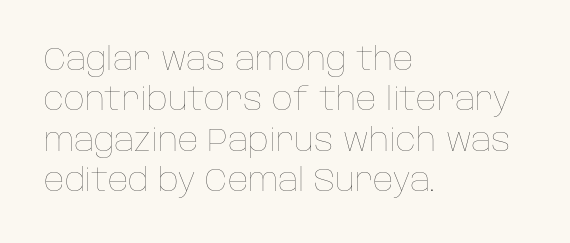
You could not count columns in this text — the font is proportionally spaced. The space beneath each line is pristine and unruled. How are the letters spaced? Ordinarily, with no added tracking. Compared with typical paragraphs, the rows here are spaced about the same.
